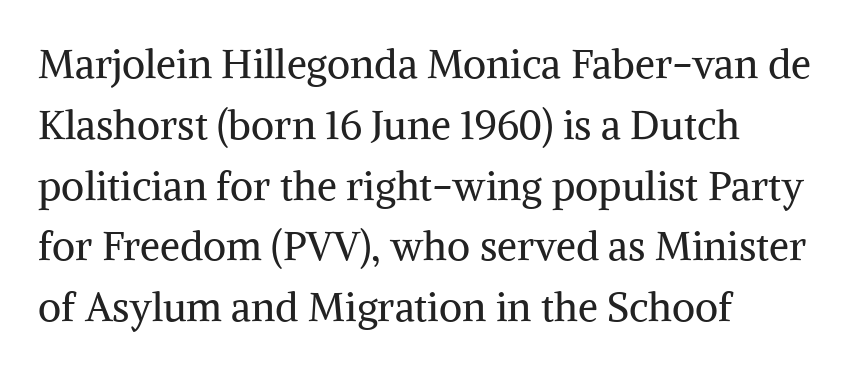
{"serif": "yes", "italic": "no", "bold": "no", "weight": "regular", "width": "normal", "stroke_contrast": "medium", "x_height": "medium", "monospaced": "no", "underline": "no", "align": "left", "line_spacing": "normal", "line_spacing_ratio": 1.52, "letter_spacing": "normal", "letter_spacing_em": 0.0, "glyph_px": 40}
